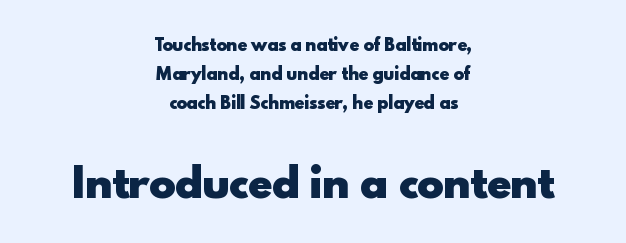
Q: Is the text bold? A: Yes.
Q: Is the text italic (slanted)? A: No, it is upright.
Q: Is the typeface a serif or a sans-serif typeface? A: Sans-serif.
Q: Is the text underlined? A: No.
Q: How is the paragraph aligned? A: Centered.
Q: Is the spacing between letters normal or unusually wide? A: Normal.
Q: Which block of text is set in a larger size, the first (top) or the second (bottom)? A: The second (bottom) one.
Q: Width (condensed, normal, or wide)? A: Normal.
Q: x-height? A: Small.
Q: Monospaced? A: No.
